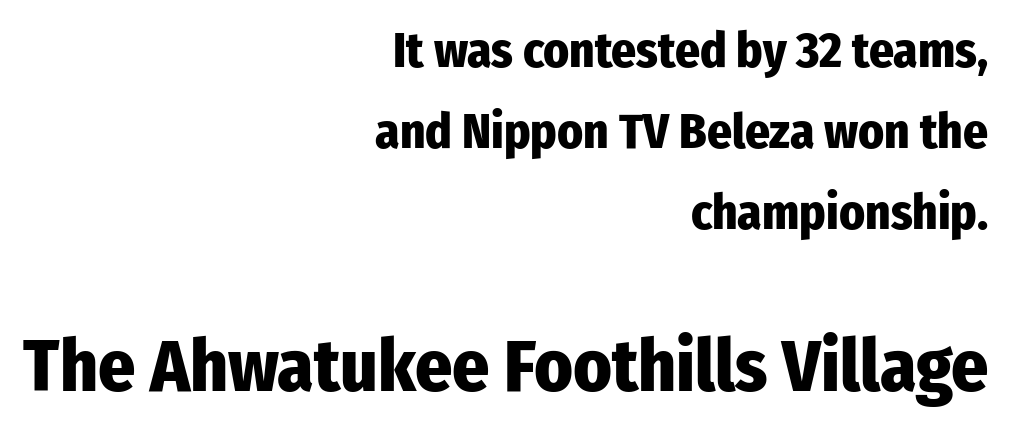
Plenty of ink on the page — the face is bold. Observe the absence of serifs on each vertical stroke in this sample. Do the letters lean? They stand straight. Quick note: underline off.
